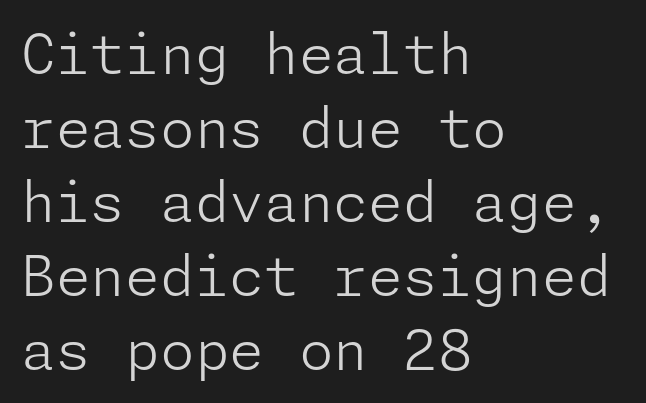
Successive baselines arrive at the customary interval. The specimen omits any rule beneath the text block's lines. These lines are composed in type without serifs. Italic: no, the glyphs are upright roman. No chunkiness to these letters — they're not bold.
